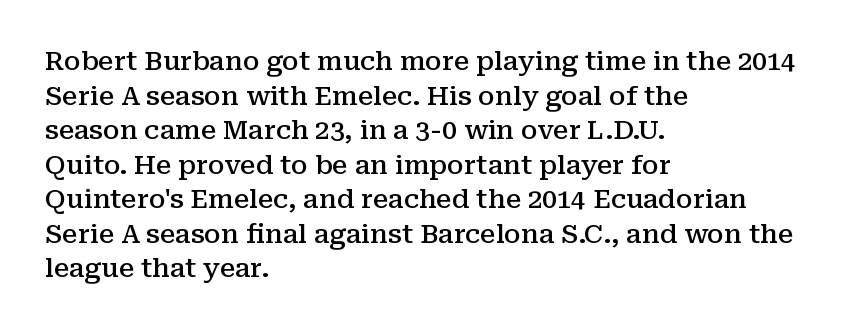
The glyphs have the mass of a demibold cut, below bold. Is the letter spacing exaggerated? No — it looks like the ordinary default. Which margin do the lines hug? The left one — the right edge is uneven. The rows are spaced the way most documents space them. Style check: upright. Has an underline been added? It has not.
